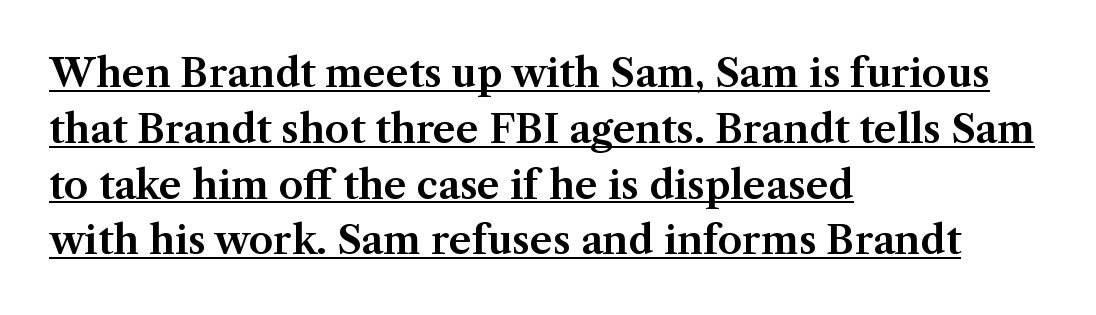
{"serif": "yes", "italic": "no", "width": "normal", "stroke_contrast": "medium", "x_height": "medium", "monospaced": "no", "underline": "yes", "align": "left", "line_spacing": "normal", "line_spacing_ratio": 1.43, "letter_spacing": "normal", "letter_spacing_em": 0.0, "glyph_px": 39}
